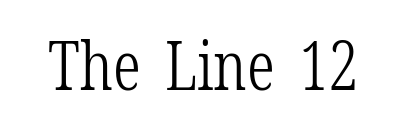
Q: Is the text bold? A: No.
Q: Is the text italic (slanted)? A: No, it is upright.
Q: Is the typeface a serif or a sans-serif typeface? A: Serif.
Q: Is the text underlined? A: No.
Q: Is the spacing between letters normal or unusually wide? A: Normal.
Q: Width (condensed, normal, or wide)? A: Condensed.
Q: Stroke contrast? A: Low.
Q: x-height? A: Medium.
Q: Monospaced? A: No.
